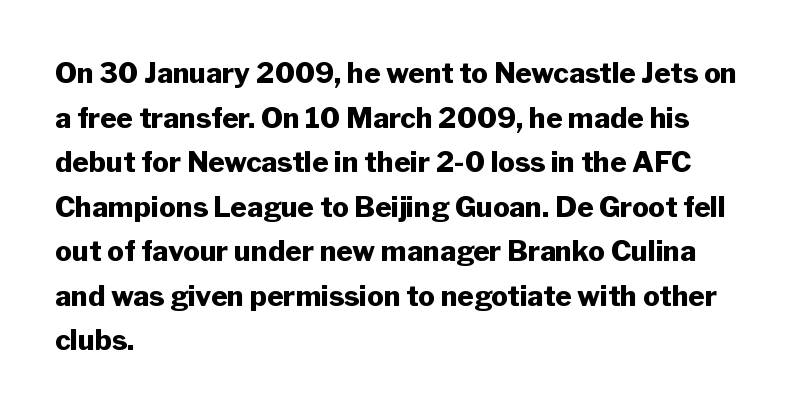
The image shows 28 px heavy sans-serif type, upright; set left-aligned, normal line spacing (1.59x), normal letter spacing, not underlined; low stroke contrast and a medium x-height.
